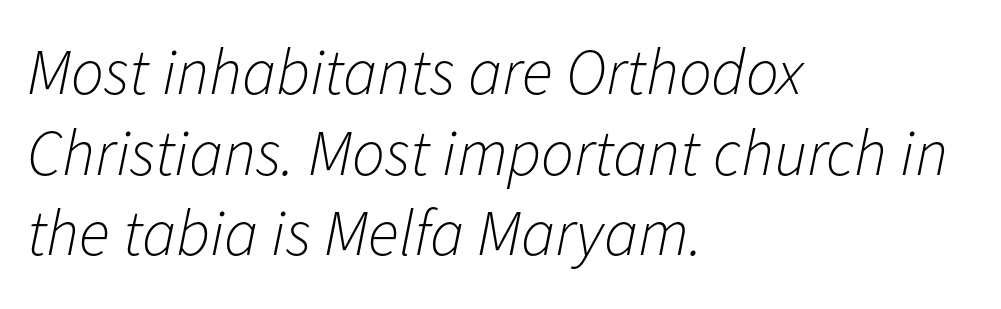
Visually the block forms a straight wall on the left and a jagged coastline on the right. A clean baseline with only descenders dipping below it. This is not heavy type; no bold has been used. This sample has the flowing, uneven cadence of proportional lettering.
